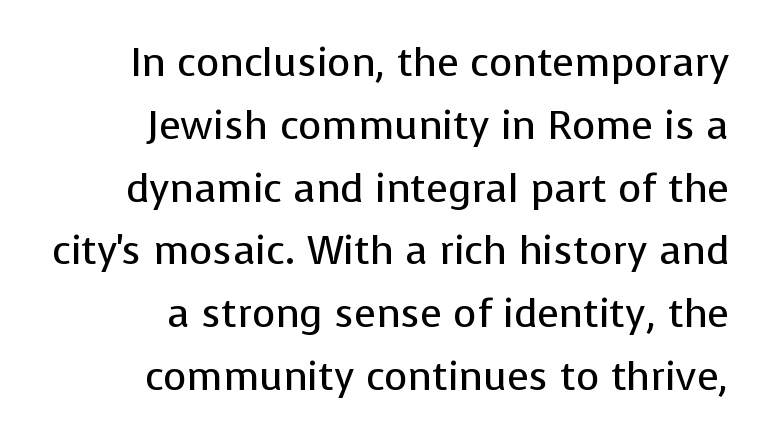
Compared with typical paragraphs, the rows here are spaced about the same. The typesetter chose a ragged-left arrangement here. The type sits square on the baseline with zero lean. The typesetting does not lean heavy: it is not bold. Is this a sans? Yes — the strokes have no serifs. Varying glyph widths throughout — classic text-font behaviour.
